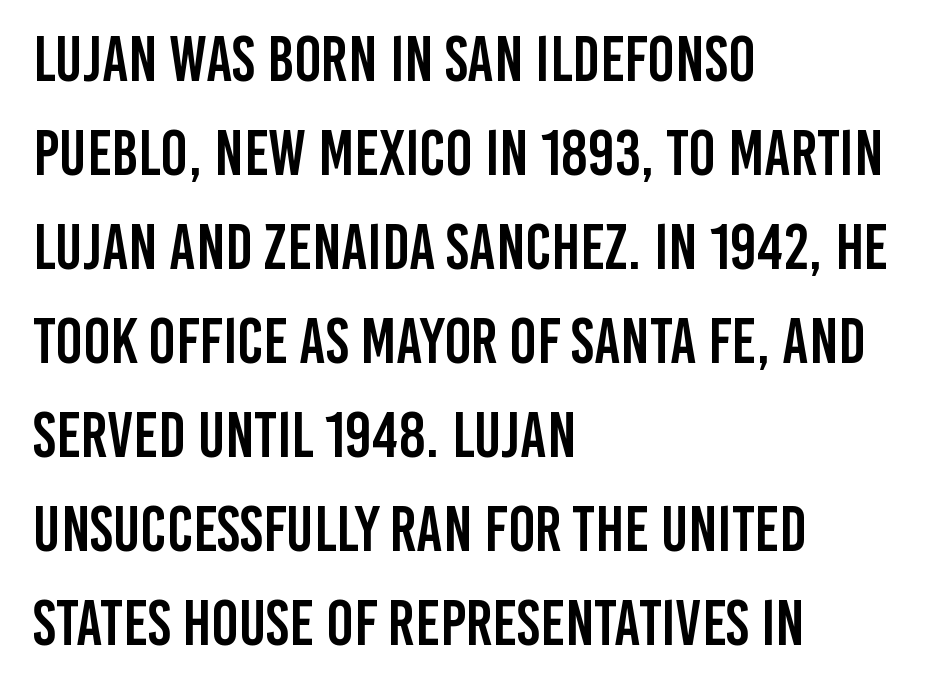
The image shows 64 px condensed sans-serif type, upright; set left-aligned, normal line spacing (1.47x), normal letter spacing, not underlined; low stroke contrast and a large x-height.
